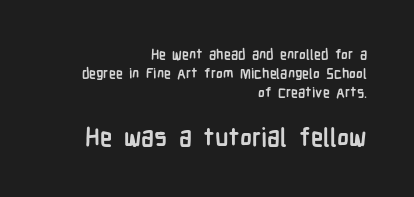
The block sitting lower on the canvas is the one with enlarged characters. Strokes here are thick enough to call this a true bold. Default kerning and tracking; the words read as compact shapes. Right-aligned paragraph, ragged on the left.
